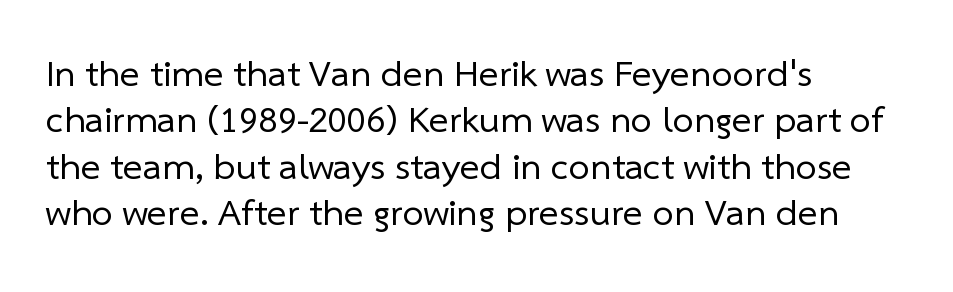
Q: Is the text bold? A: No.
Q: Is the typeface a serif or a sans-serif typeface? A: Sans-serif.
Q: Is the text underlined? A: No.
Q: How is the paragraph aligned? A: Left-aligned.
Q: Is the spacing between letters normal or unusually wide? A: Normal.
Q: Width (condensed, normal, or wide)? A: Normal.
Q: Stroke contrast? A: Low.
Q: x-height? A: Medium.
Q: Monospaced? A: No.
